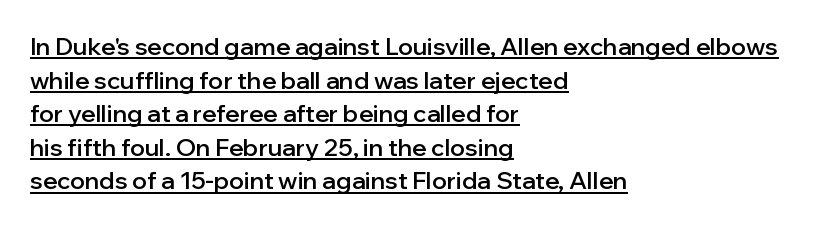
{"italic": "no", "bold": "semi", "underline": "yes", "align": "left", "line_spacing": "normal", "line_spacing_ratio": 1.4, "letter_spacing": "normal", "letter_spacing_em": 0.0, "glyph_px": 24}
